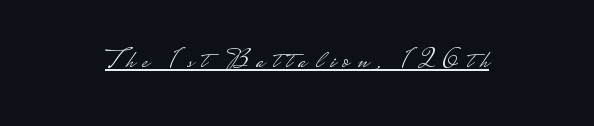
Q: Is the text bold? A: No.
Q: Is the text italic (slanted)? A: Yes.
Q: Is the typeface a serif or a sans-serif typeface? A: Sans-serif.
Q: Is the text underlined? A: Yes.
Q: How is the paragraph aligned? A: Centered.
Q: Is the spacing between letters normal or unusually wide? A: Unusually wide.
Q: Width (condensed, normal, or wide)? A: Wide.
Q: Stroke contrast? A: Low.
Q: Monospaced? A: No.
